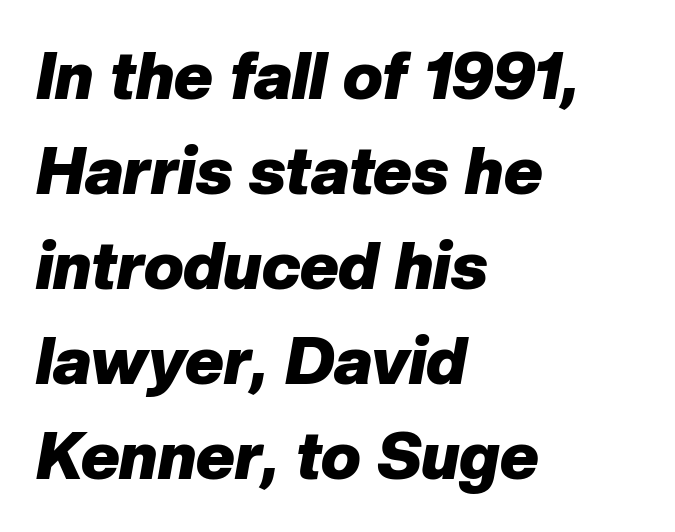
The image shows 66 px heavy type, italic (leaning right); set left-aligned, normal line spacing (1.44x), normal letter spacing, not underlined; low stroke contrast and a medium x-height.
